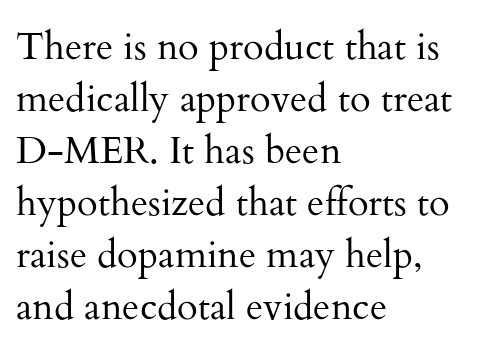
The image shows 38 px regular-weight serif type, upright; set left-aligned, normal line spacing (1.37x), normal letter spacing, not underlined; medium stroke contrast and a small x-height.
